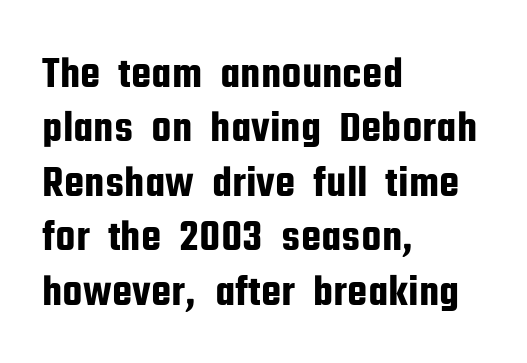
The image shows 45 px condensed sans-serif type, upright; set left-aligned, line spacing 1.21x, normal letter spacing, not underlined; low stroke contrast and a medium x-height.
